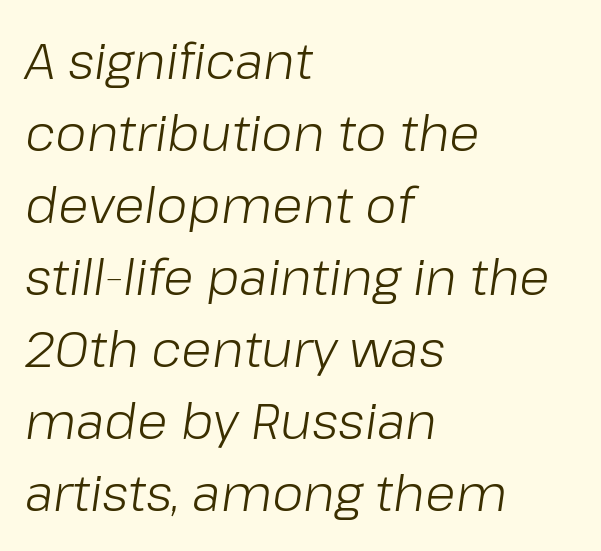
Words appear dense and cohesive because spacing is normal. Note the varied advance widths — an 'i' is clearly narrower than an 'm'. Unmarked baselines from the first word to the last. The passage shown is not bold in any degree. Each line starts at the same left margin while the right side varies. The typography opts for an oblique posture over an upright one.
